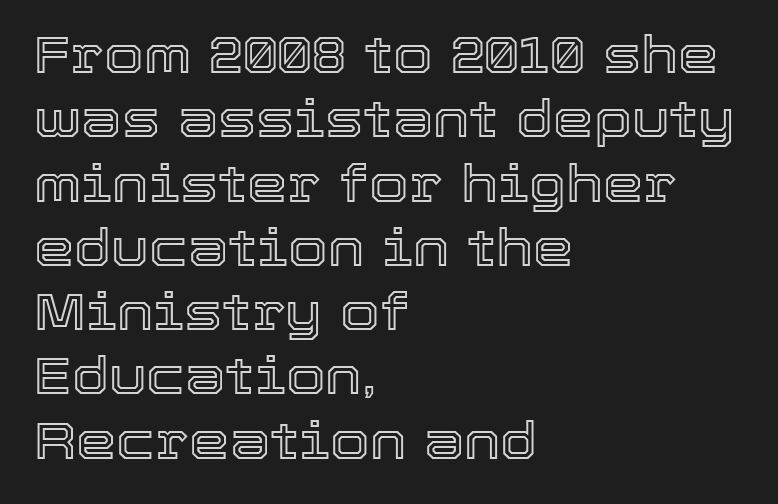
The image shows 51 px text type, upright; set left-aligned, normal line spacing (1.26x), normal letter spacing, not underlined; a medium x-height.
